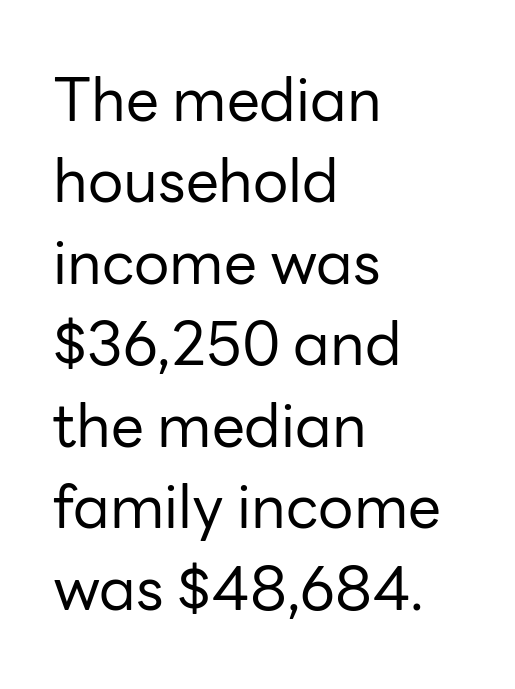
Q: Is the text bold? A: No.
Q: Is the text italic (slanted)? A: No, it is upright.
Q: Is the typeface a serif or a sans-serif typeface? A: Sans-serif.
Q: Is the text underlined? A: No.
Q: How is the paragraph aligned? A: Left-aligned.
Q: Is the spacing between letters normal or unusually wide? A: Normal.
Q: Is the spacing between lines tight, normal or loose? A: Normal.
Q: Width (condensed, normal, or wide)? A: Normal.
Q: Stroke contrast? A: Low.
Q: x-height? A: Medium.
Q: Monospaced? A: No.
